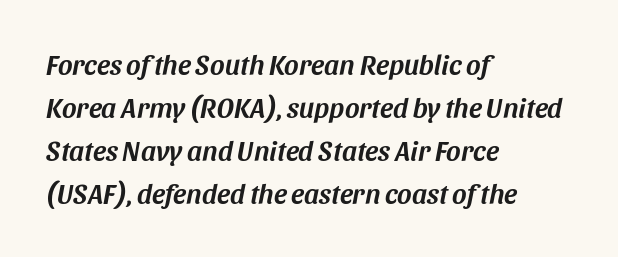
Q: Is the text italic (slanted)? A: Yes, it leans right by about 11 degrees.
Q: Is the text underlined? A: No.
Q: How is the paragraph aligned? A: Left-aligned.
Q: Is the spacing between letters normal or unusually wide? A: Normal.
Q: Is the spacing between lines tight, normal or loose? A: Normal.
Q: Width (condensed, normal, or wide)? A: Normal.
Q: Stroke contrast? A: Medium.
Q: x-height? A: Large.
Q: Monospaced? A: No.
